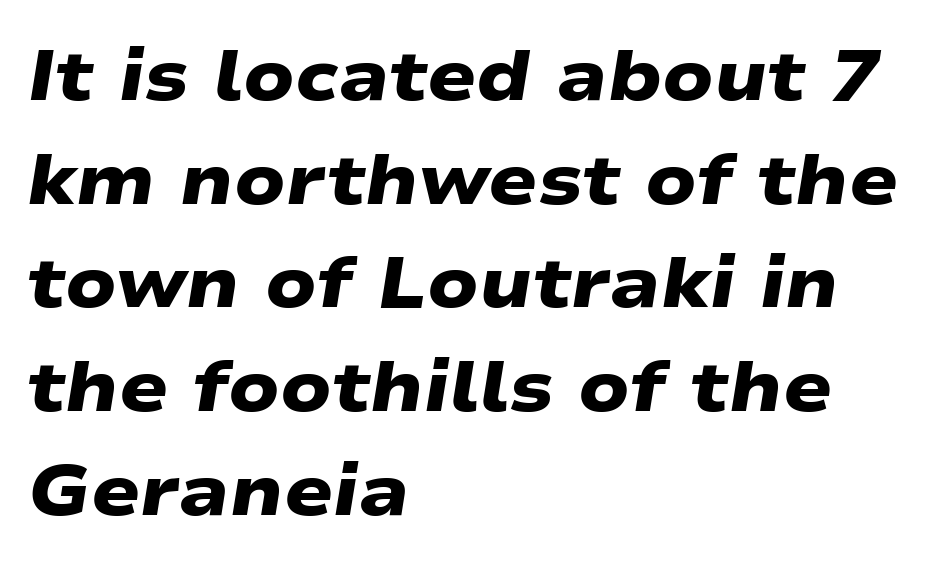
One-word summary of the alignment: left. The face used here is proportionally spaced, like ordinary book or web type. The characters display no serif detailing; their extremities are plain. The tracking reads as untouched default to a designer's eye.
